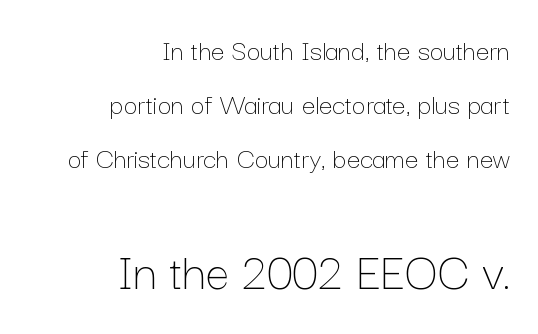
The image shows 53 px thin type, upright; set right-aligned, line spacing 1.8x, normal letter spacing, not underlined; the second (bottom) block is 1.77x larger; low stroke contrast and a medium x-height.
